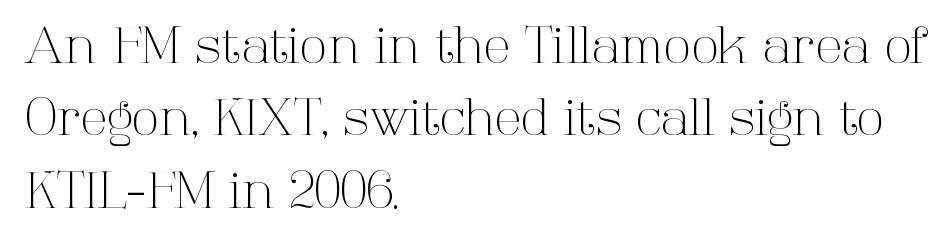
Q: Is the text bold? A: No.
Q: Is the text italic (slanted)? A: No, it is upright.
Q: Is the typeface a serif or a sans-serif typeface? A: Serif.
Q: Is the text underlined? A: No.
Q: How is the paragraph aligned? A: Left-aligned.
Q: Is the spacing between letters normal or unusually wide? A: Normal.
Q: Is the spacing between lines tight, normal or loose? A: Normal.
Q: Width (condensed, normal, or wide)? A: Normal.
Q: Stroke contrast? A: High.
Q: x-height? A: Medium.
Q: Monospaced? A: No.
